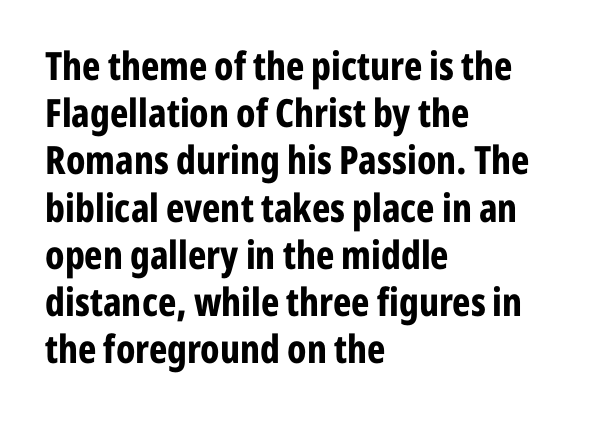
Q: Is the text bold? A: Yes.
Q: Is the text italic (slanted)? A: No, it is upright.
Q: Is the typeface a serif or a sans-serif typeface? A: Sans-serif.
Q: Is the text underlined? A: No.
Q: How is the paragraph aligned? A: Left-aligned.
Q: Is the spacing between letters normal or unusually wide? A: Normal.
Q: Width (condensed, normal, or wide)? A: Condensed.
Q: Stroke contrast? A: Low.
Q: x-height? A: Medium.
Q: Monospaced? A: No.
